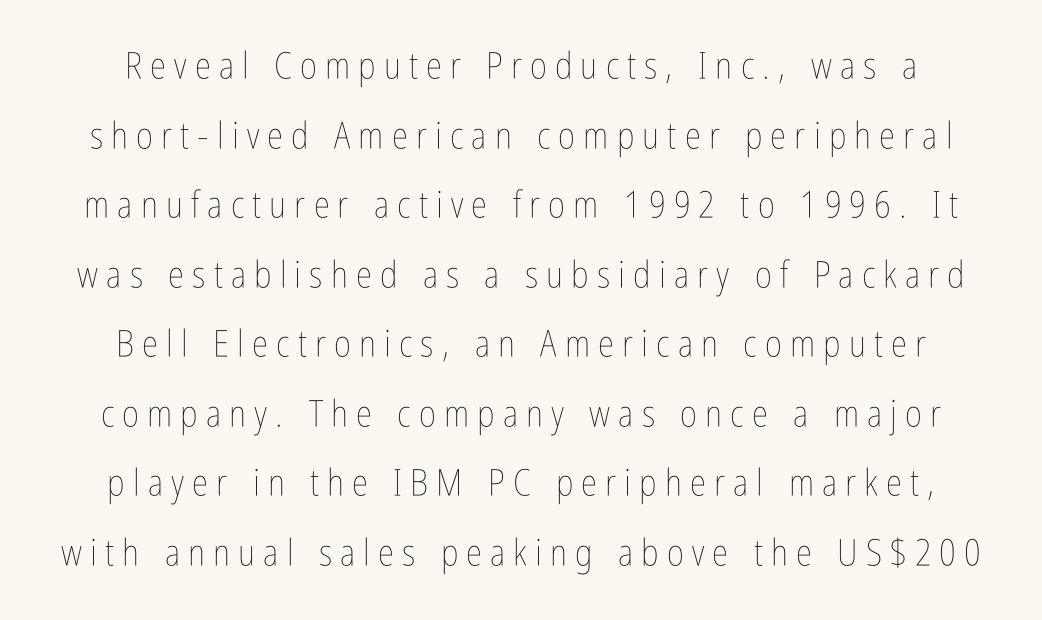
No extra ink here — the face is not bold. The line texture is sparse and dotted thanks to wide tracking. Here the designer chose a conventional face with non-uniform glyph widths. This rendering features lettering with no underline. Every stem runs plumb, perpendicular to the baseline. The compositor balanced each line on the midline.
